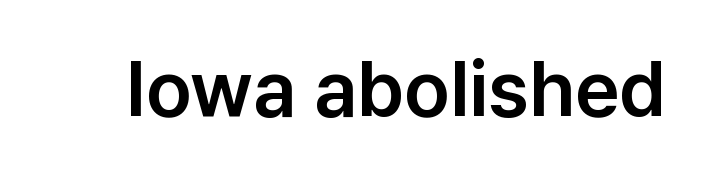
The image shows 78 px sans-serif type, upright; set normal letter spacing, not underlined; low stroke contrast and a medium x-height.
